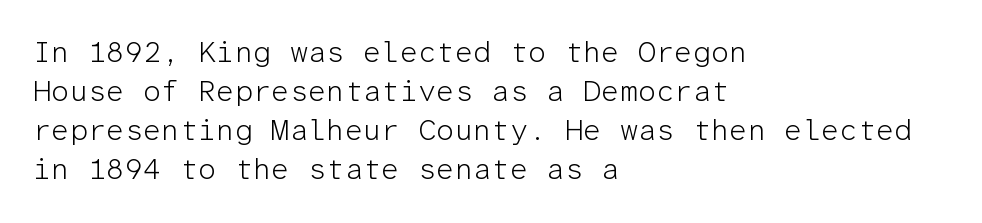
Notice how the passage keeps a crisp vertical edge on the left only. Style check: upright. The passage shown is typed in a monospace face where columns stay perfectly aligned. Characters follow at the spacing the type designer built in. Rows of type keep a routine distance in the vertical direction. Descenders are the only things crossing below the line.
